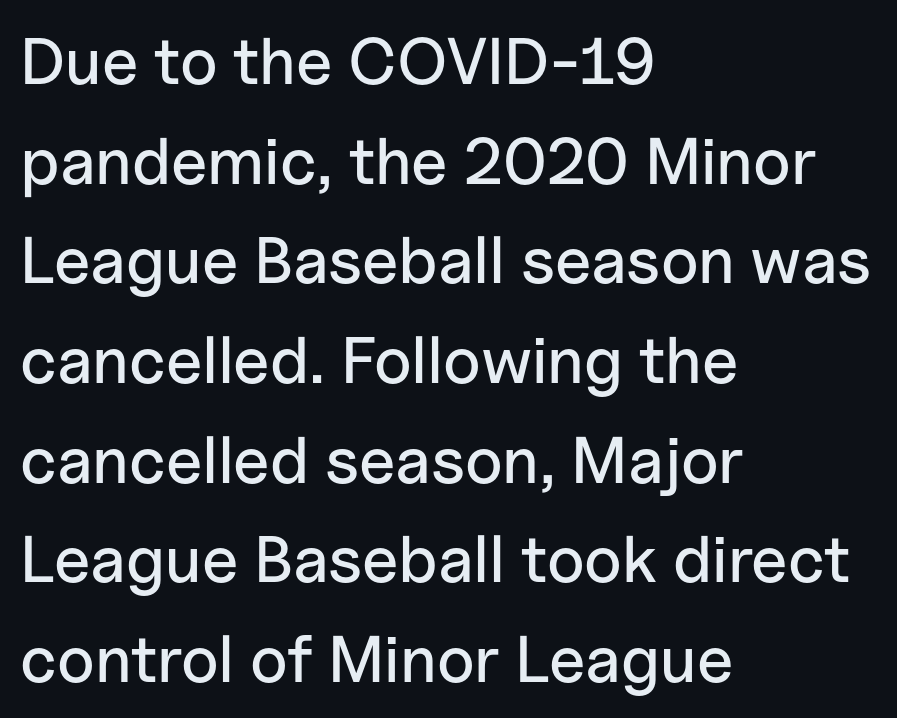
{"serif": "no", "italic": "no", "width": "normal", "stroke_contrast": "low", "x_height": "medium", "monospaced": "no", "underline": "no", "align": "left", "line_spacing": "normal", "line_spacing_ratio": 1.51, "letter_spacing": "normal", "letter_spacing_em": 0.0, "glyph_px": 66}
